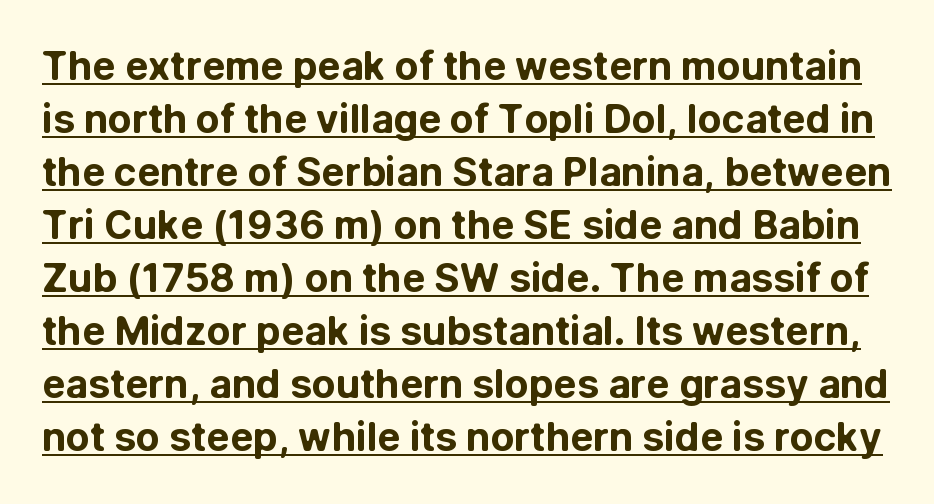
The rendering shows plain stroke endings on the letterforms — a sans-serif design. How heavy is the stroke? Heavy — this is a bold. The passage shown is underscored from start to finish. Letter spacing: default. The rendering uses natural spacing where letterforms have individual widths. Ascenders rise straight up at ninety degrees.
